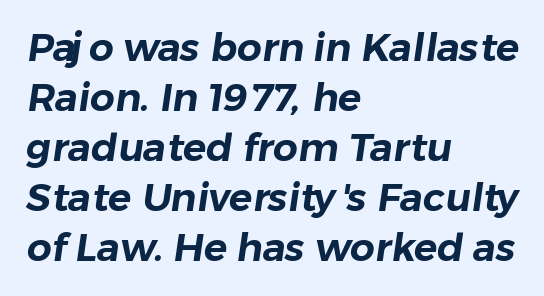
{"serif": "no", "width": "normal", "stroke_contrast": "low", "x_height": "medium", "monospaced": "no", "underline": "no", "align": "left", "line_spacing": "normal", "line_spacing_ratio": 1.28, "letter_spacing": "normal", "letter_spacing_em": 0.0, "glyph_px": 39}
